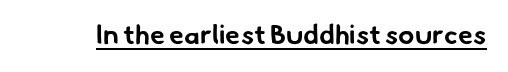
Between one letter and the next there's only the usual sliver of space. This rendering features underlined lettering. The characters look thick and weighty, a clear bold.
